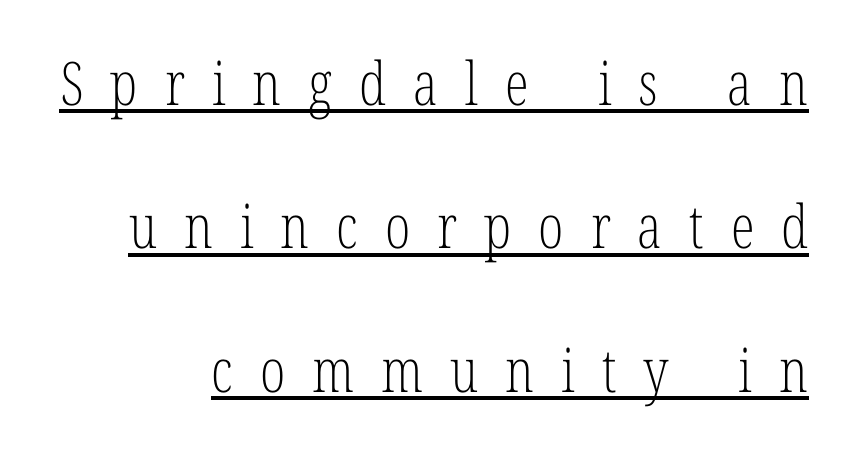
The image shows 60 px light, condensed serif type, upright; set right-aligned, loose line spacing (2.39x), unusually wide letter spacing (+0.45 em), underlined; low stroke contrast and a medium x-height.
